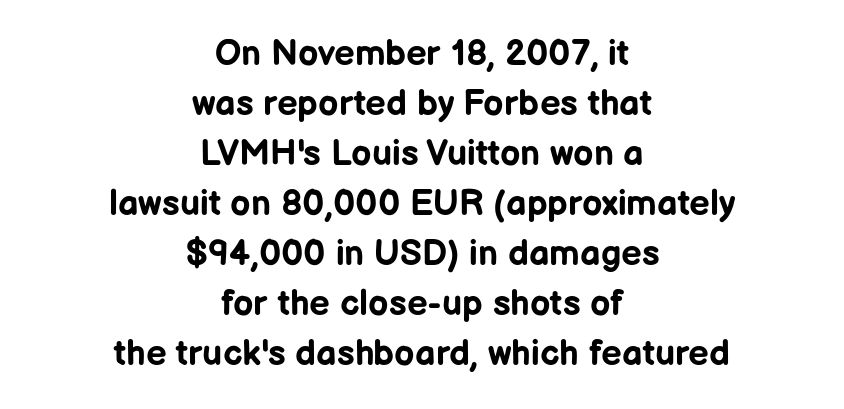
The image shows 36 px bold sans-serif type, upright; set centered, normal line spacing (1.39x), normal letter spacing, not underlined; low stroke contrast and a medium x-height.
